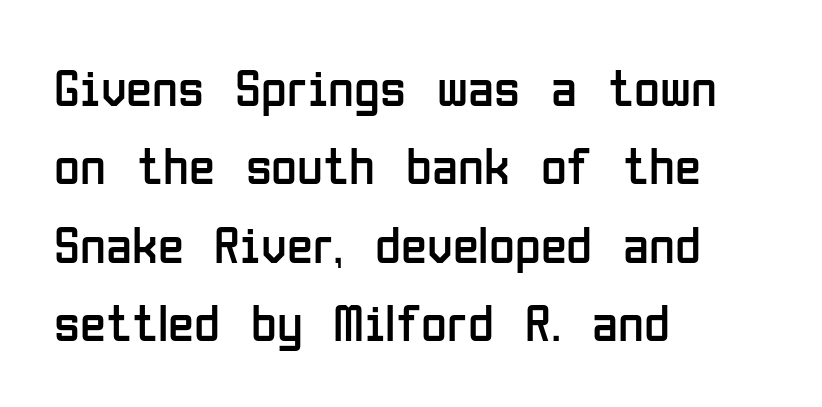
The space directly below the letters is spotless. These lines are rendered in a variable-pitch font. A roman cut, with each character standing at attention. Rows of type keep a routine distance in the vertical direction. A quiet, ordinary-to-light weight characterises the typeface.
